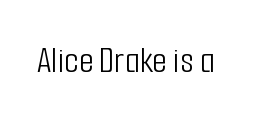
Q: Is the text bold? A: No.
Q: Is the text italic (slanted)? A: No, it is upright.
Q: Is the typeface a serif or a sans-serif typeface? A: Sans-serif.
Q: Is the text underlined? A: No.
Q: Is the spacing between letters normal or unusually wide? A: Normal.
Q: Width (condensed, normal, or wide)? A: Condensed.
Q: Stroke contrast? A: Low.
Q: x-height? A: Medium.
Q: Monospaced? A: No.
